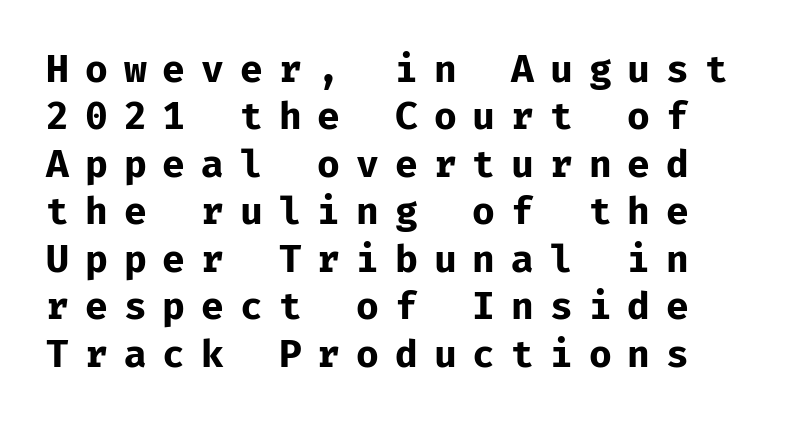
The image shows 38 px bold sans-serif type, upright, monospaced; set normal line spacing (1.25x), unusually wide letter spacing (+0.42 em), not underlined; low stroke contrast and a medium x-height.
